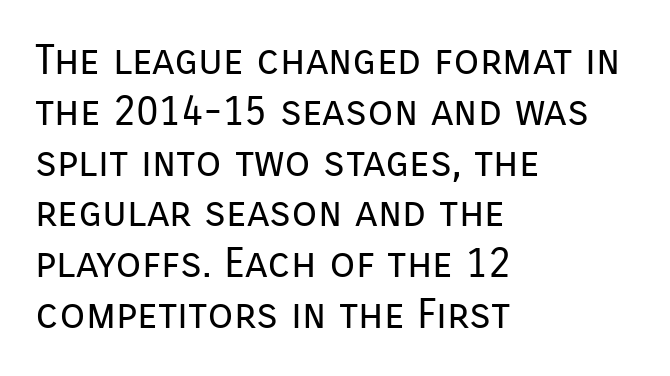
{"serif": "no", "italic": "no", "bold": "no", "weight": "regular", "width": "normal", "stroke_contrast": "low", "x_height": "medium", "monospaced": "no", "underline": "no", "align": "left", "line_spacing_ratio": 1.21, "letter_spacing": "normal", "letter_spacing_em": 0.0, "glyph_px": 42}
